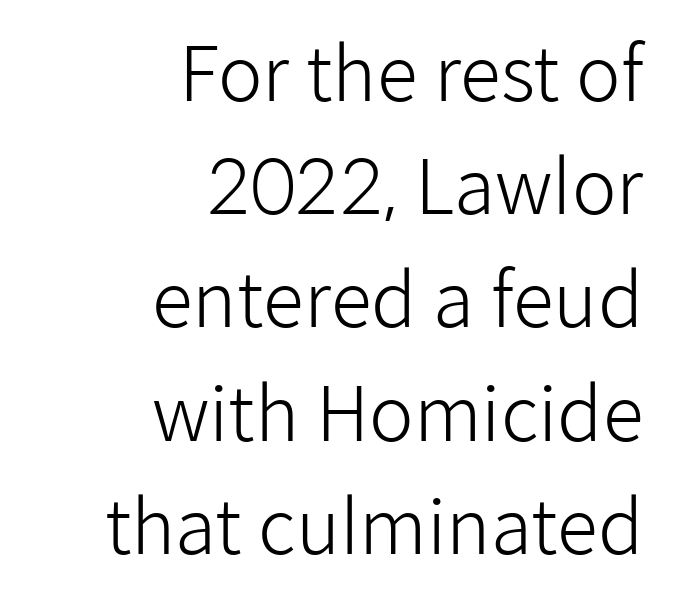
Q: Is the text bold? A: No.
Q: Is the text italic (slanted)? A: No, it is upright.
Q: Is the typeface a serif or a sans-serif typeface? A: Sans-serif.
Q: Is the text underlined? A: No.
Q: How is the paragraph aligned? A: Right-aligned.
Q: Is the spacing between letters normal or unusually wide? A: Normal.
Q: Is the spacing between lines tight, normal or loose? A: Normal.
Q: Width (condensed, normal, or wide)? A: Normal.
Q: Stroke contrast? A: Low.
Q: x-height? A: Medium.
Q: Monospaced? A: No.
